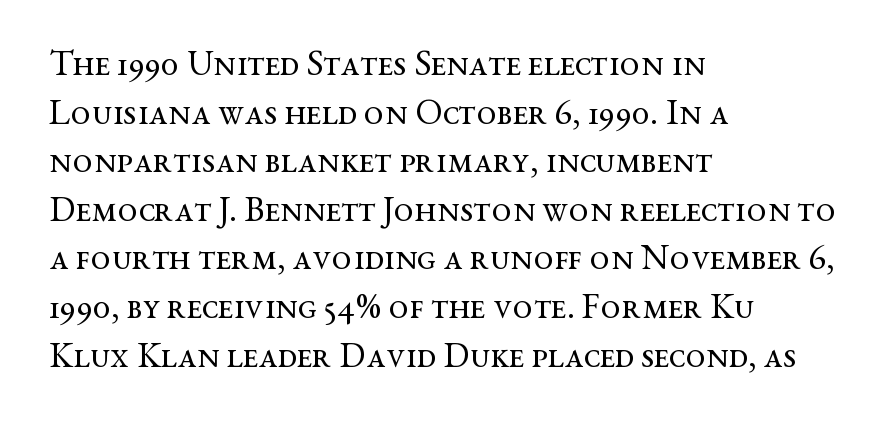
Q: Is the text bold? A: No.
Q: Is the text italic (slanted)? A: No, it is upright.
Q: Is the typeface a serif or a sans-serif typeface? A: Serif.
Q: Is the text underlined? A: No.
Q: How is the paragraph aligned? A: Left-aligned.
Q: Is the spacing between letters normal or unusually wide? A: Normal.
Q: Is the spacing between lines tight, normal or loose? A: Normal.
Q: Width (condensed, normal, or wide)? A: Wide.
Q: Stroke contrast? A: Medium.
Q: x-height? A: Medium.
Q: Monospaced? A: No.
